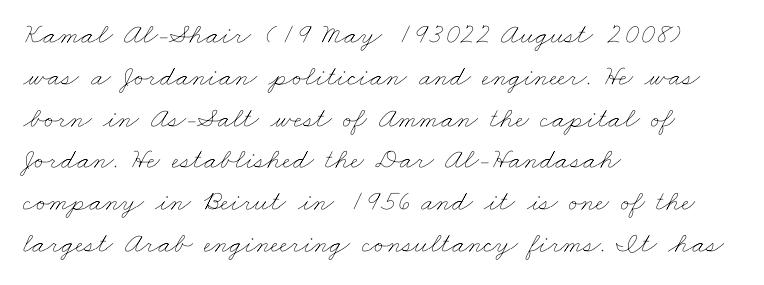
Teacher's note: observe the even left margin — that is flush-left alignment. Letters rest on an invisible, unmarked baseline. Regarding leading, the lines here are spaced in the standard way. A typesetter would call this proportional, since set widths differ per character. Stroke mass is kept to a normal reading level or below. No extra tracking has been applied to these lines.
